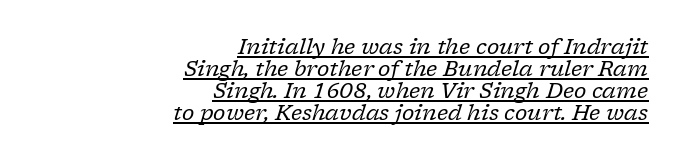
The image shows 21 px text type, italic (leaning right); set right-aligned, tight line spacing (1.05x), normal letter spacing, underlined.
